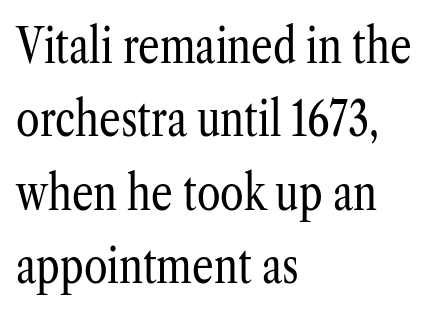
The image shows 48 px regular-weight, condensed serif type, upright; set left-aligned, normal line spacing (1.53x), normal letter spacing, not underlined; low stroke contrast and a medium x-height.
